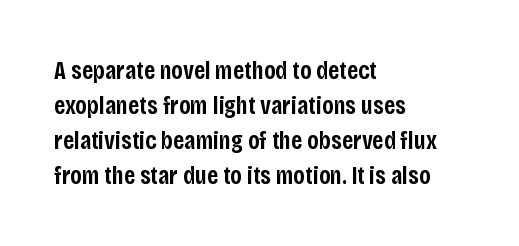
These words are printed semibold, heavier than regular yet not bold. If you measured baseline to baseline, you'd find a middling distance. Upright lettering throughout. Plain, unruled lines of type. Characters follow at the spacing the type designer built in. The lines in this sample share a left origin and differ only in where they stop.
